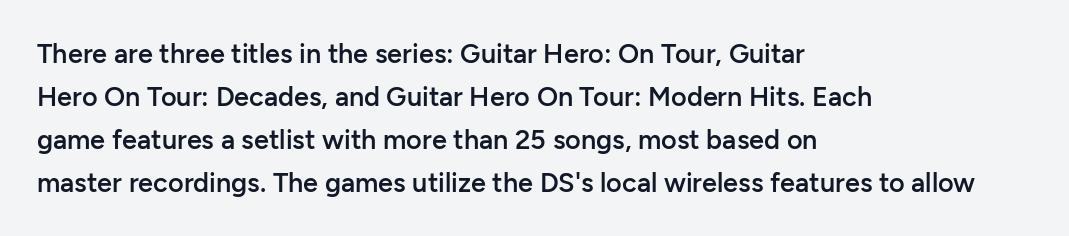
Decoration check: the copy has no underline. A classic flush-left, rag-right setting is used for this passage. Notice how descenders clear the ascenders below comfortably — that's standard leading. Tracking value appears to be zero — textbook default spacing.
